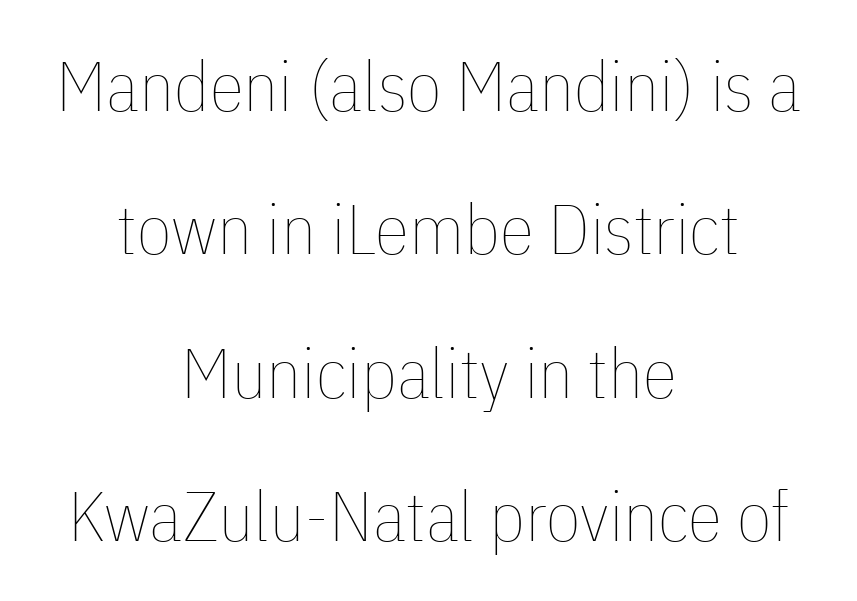
There is no visible air inserted between adjacent glyphs. Nobody drew a line under any word here. A typesetter would call this proportional, since set widths differ per character. The lettering stays uniformly vertical, giving the passage a roman look. Loosely led — the rows are spread out. The characters are drawn with everyday or finer stroke widths.
